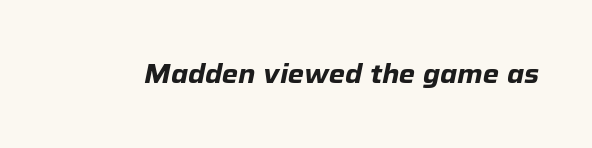
Notice how thick the strokes are: this is what a full bold looks like. Default kerning and tracking; the words read as compact shapes. The words here are not underlined. Slanted lettering throughout.
